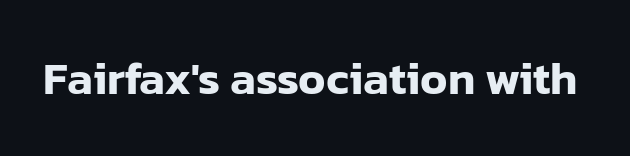
Q: Is the text italic (slanted)? A: No, it is upright.
Q: Is the typeface a serif or a sans-serif typeface? A: Sans-serif.
Q: Is the text underlined? A: No.
Q: Is the spacing between letters normal or unusually wide? A: Normal.
Q: Width (condensed, normal, or wide)? A: Normal.
Q: Stroke contrast? A: Low.
Q: x-height? A: Medium.
Q: Monospaced? A: No.
